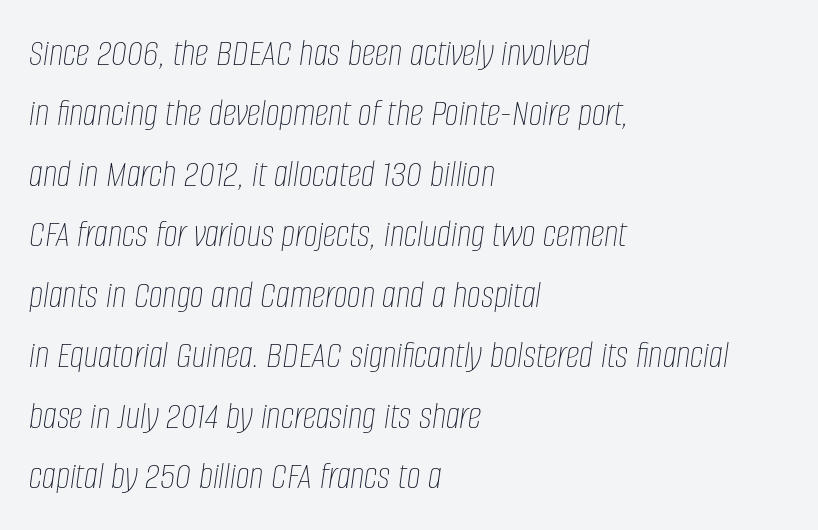
Students, observe: this is what conventionally led text looks like. A typesetter would call this proportional, since set widths differ per character. Inter-character spacing is left at the font's built-in metrics. Is the type slanted? Yes — the strokes lean at a clear angle.
